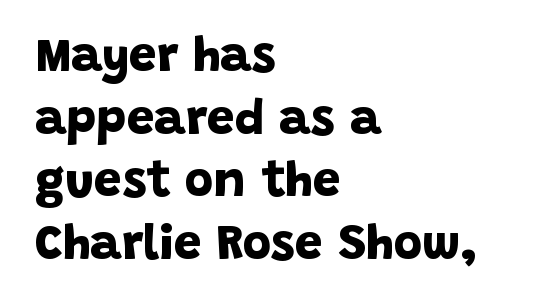
{"serif": "no", "bold": "yes", "weight": "bold", "width": "normal", "stroke_contrast": "low", "x_height": "large", "monospaced": "no", "underline": "no", "align": "left", "line_spacing": "normal", "line_spacing_ratio": 1.28, "letter_spacing": "normal", "letter_spacing_em": 0.0, "glyph_px": 49}
